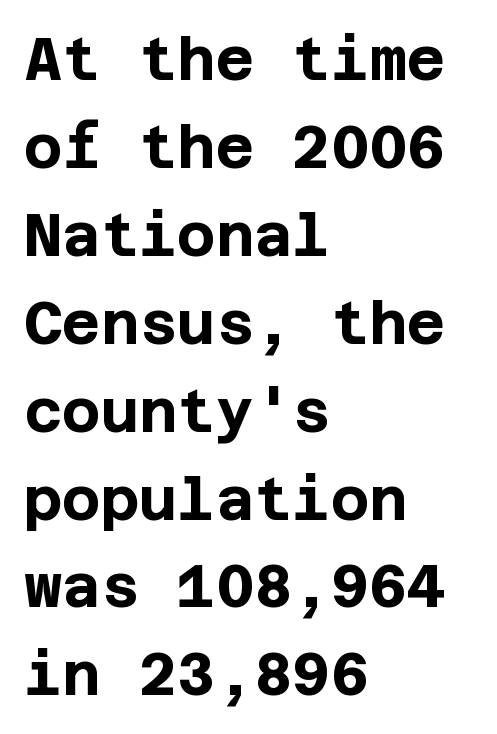
Look at the bottom of the vertical strokes: they stop flat, with no serifs. The characters look thick and weighty, a clear bold. Spacing between characters is what you'd get straight out of the box. Does the leading feel generous? No, just average.
